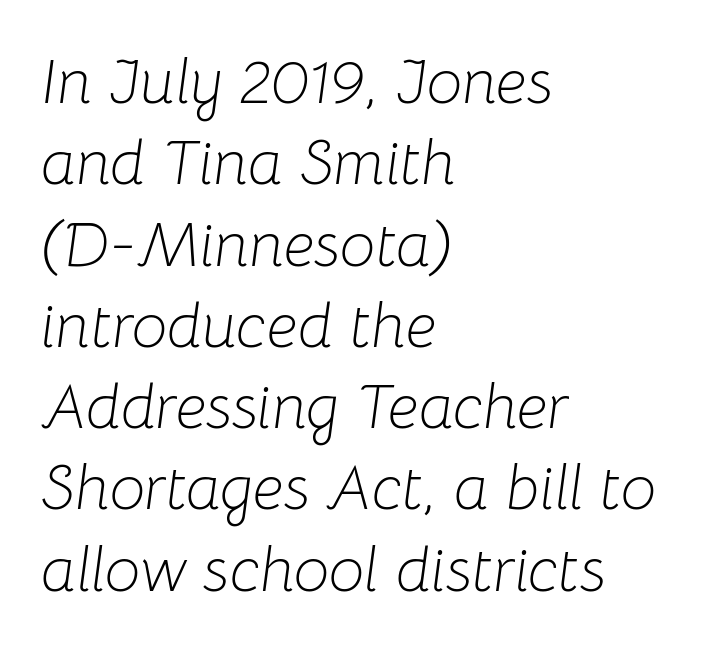
Q: Is the text bold? A: No.
Q: Is the text italic (slanted)? A: Yes, it leans right by about 8 degrees.
Q: Is the text underlined? A: No.
Q: How is the paragraph aligned? A: Left-aligned.
Q: Is the spacing between letters normal or unusually wide? A: Normal.
Q: Is the spacing between lines tight, normal or loose? A: Normal.
Q: Width (condensed, normal, or wide)? A: Normal.
Q: Stroke contrast? A: Low.
Q: x-height? A: Medium.
Q: Monospaced? A: No.
